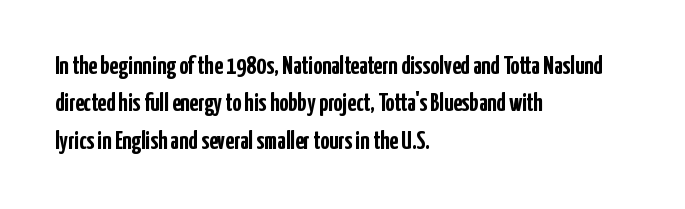
{"italic": "no", "bold": "yes", "underline": "no", "align": "left", "line_spacing": "normal", "line_spacing_ratio": 1.5, "letter_spacing": "normal", "letter_spacing_em": 0.0, "glyph_px": 25}
